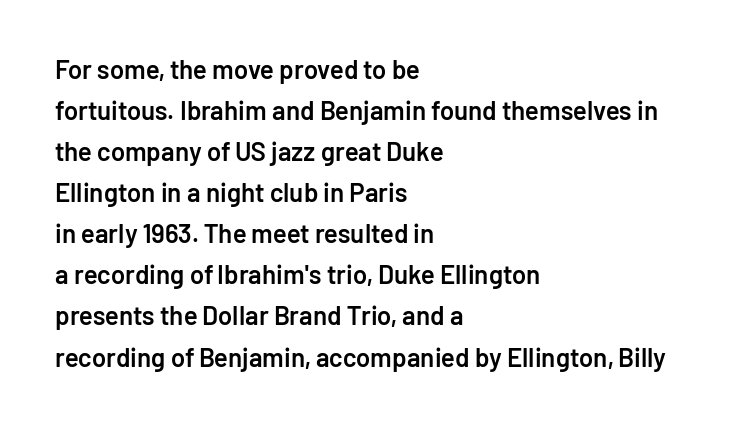
{"italic": "no", "bold": "semi", "underline": "no", "align": "left", "line_spacing": "normal", "line_spacing_ratio": 1.58, "letter_spacing": "normal", "letter_spacing_em": 0.0, "glyph_px": 26}
